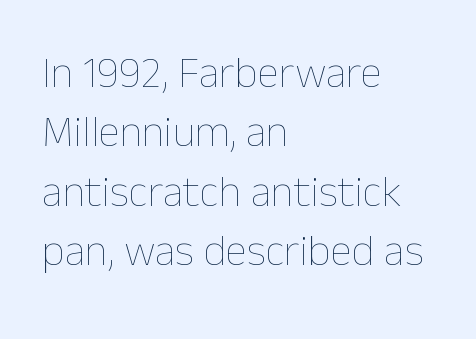
The image shows 44 px thin type, upright; set left-aligned, normal line spacing (1.35x), normal letter spacing, not underlined; low stroke contrast and a medium x-height.
